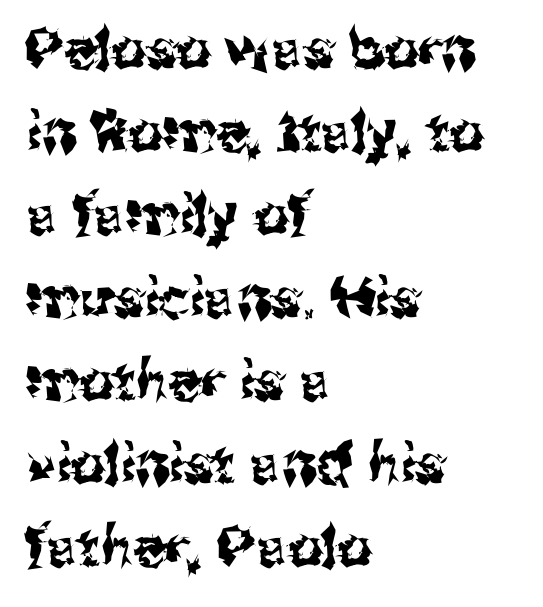
{"serif": "no", "italic": "no", "width": "normal", "stroke_contrast": "medium", "x_height": "medium", "monospaced": "no", "underline": "no", "align": "left", "line_spacing": "normal", "line_spacing_ratio": 1.51, "letter_spacing": "normal", "letter_spacing_em": 0.0, "glyph_px": 55}
